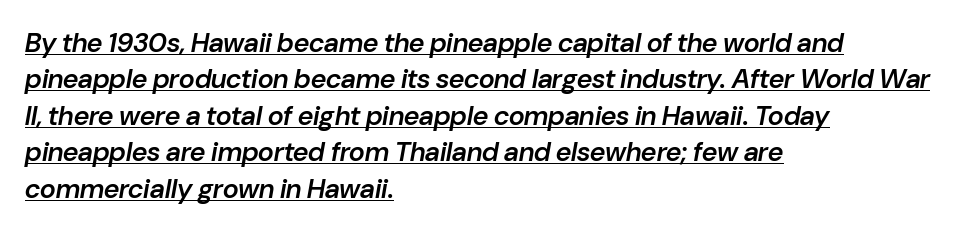
Q: Is the text bold? A: Semi-bold.
Q: Is the text italic (slanted)? A: Yes, it leans right by about 10 degrees.
Q: Is the text underlined? A: Yes.
Q: How is the paragraph aligned? A: Left-aligned.
Q: Is the spacing between letters normal or unusually wide? A: Normal.
Q: Is the spacing between lines tight, normal or loose? A: Normal.
